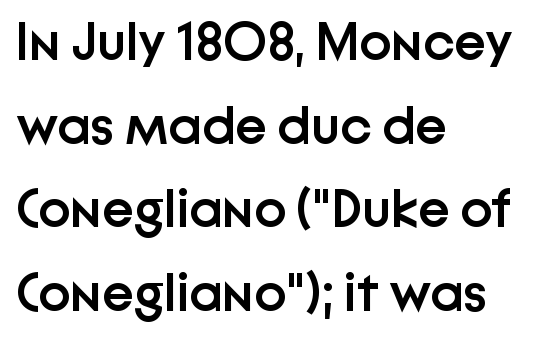
The image shows 54 px semibold sans-serif type, upright; set left-aligned, normal line spacing (1.55x), normal letter spacing, not underlined; low stroke contrast and a medium x-height.
